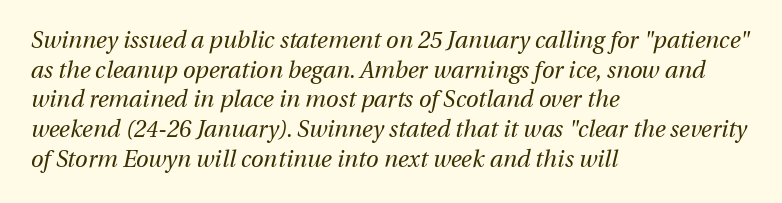
These lines sit exactly where default settings would place them. These lines were composed using italics. Quick note: underline off. The strokes carry an ordinary text weight at most.
